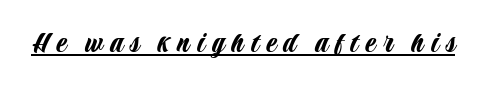
{"serif": "no", "width": "condensed", "stroke_contrast": "low", "x_height": "large", "monospaced": "no", "underline": "yes", "letter_spacing": "wide", "letter_spacing_em": 0.23, "glyph_px": 31}
